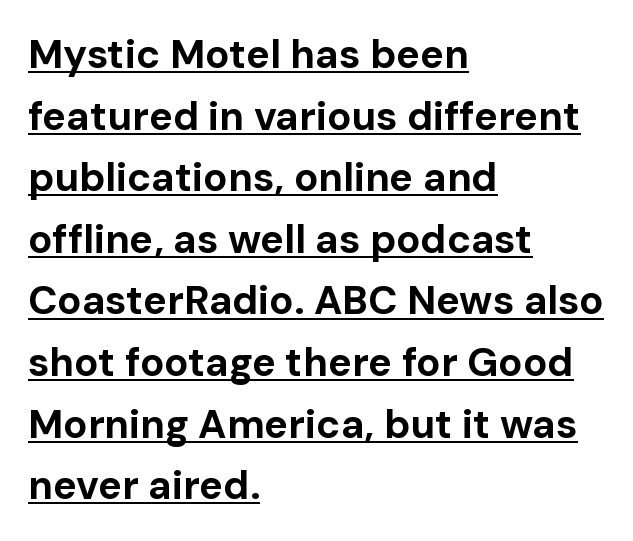
{"serif": "no", "italic": "no", "bold": "yes", "weight": "bold", "width": "normal", "stroke_contrast": "low", "x_height": "medium", "monospaced": "no", "underline": "yes", "align": "left", "line_spacing": "normal", "line_spacing_ratio": 1.54, "letter_spacing": "normal", "letter_spacing_em": 0.0, "glyph_px": 40}
